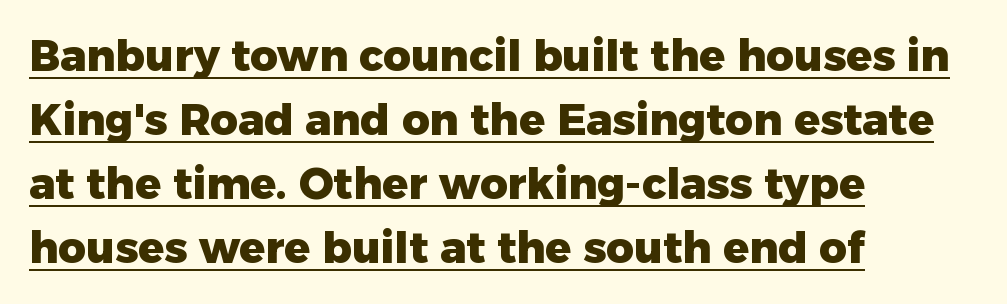
Q: Is the text bold? A: Yes.
Q: Is the text italic (slanted)? A: No, it is upright.
Q: Is the typeface a serif or a sans-serif typeface? A: Sans-serif.
Q: Is the text underlined? A: Yes.
Q: How is the paragraph aligned? A: Left-aligned.
Q: Is the spacing between letters normal or unusually wide? A: Normal.
Q: Is the spacing between lines tight, normal or loose? A: Normal.
Q: Width (condensed, normal, or wide)? A: Normal.
Q: Stroke contrast? A: Low.
Q: x-height? A: Medium.
Q: Monospaced? A: No.
